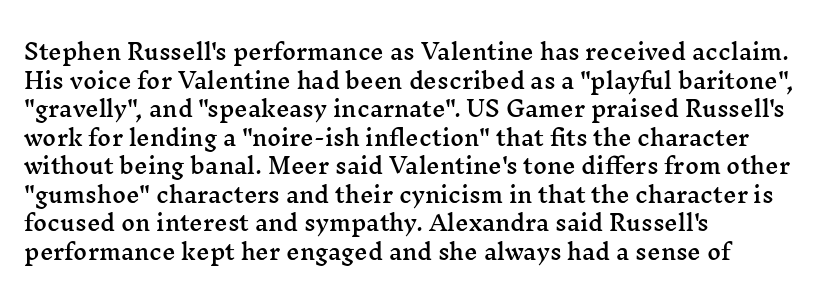
The image shows 21 px text type, upright; set left-aligned, normal line spacing (1.36x), normal letter spacing, not underlined.
